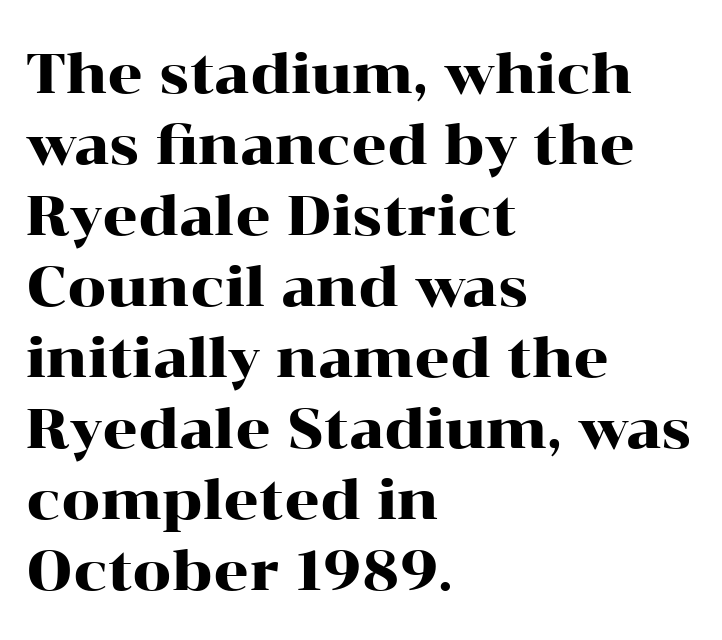
{"serif": "yes", "italic": "no", "width": "wide", "stroke_contrast": "high", "x_height": "medium", "monospaced": "no", "underline": "no", "align": "left", "line_spacing": "normal", "line_spacing_ratio": 1.29, "letter_spacing": "normal", "letter_spacing_em": 0.0, "glyph_px": 55}
